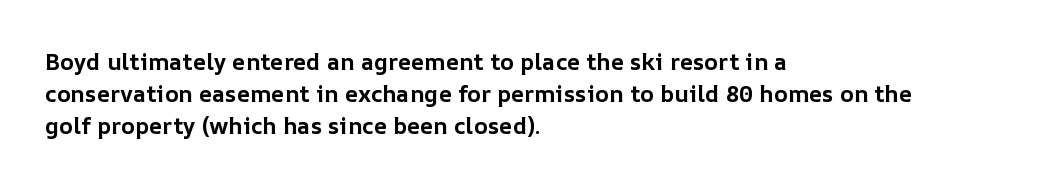
Q: Is the text bold? A: Yes.
Q: Is the text italic (slanted)? A: No, it is upright.
Q: Is the text underlined? A: No.
Q: How is the paragraph aligned? A: Left-aligned.
Q: Is the spacing between letters normal or unusually wide? A: Normal.
Q: Is the spacing between lines tight, normal or loose? A: Normal.
